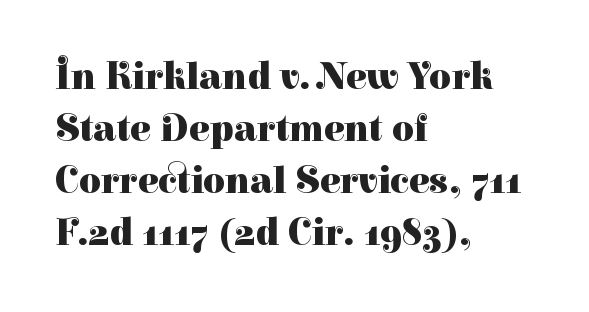
{"serif": "yes", "italic": "no", "bold": "yes", "weight": "heavy", "width": "normal", "stroke_contrast": "high", "x_height": "medium", "monospaced": "no", "underline": "no", "align": "left", "line_spacing": "normal", "line_spacing_ratio": 1.37, "letter_spacing": "normal", "letter_spacing_em": 0.0, "glyph_px": 38}
